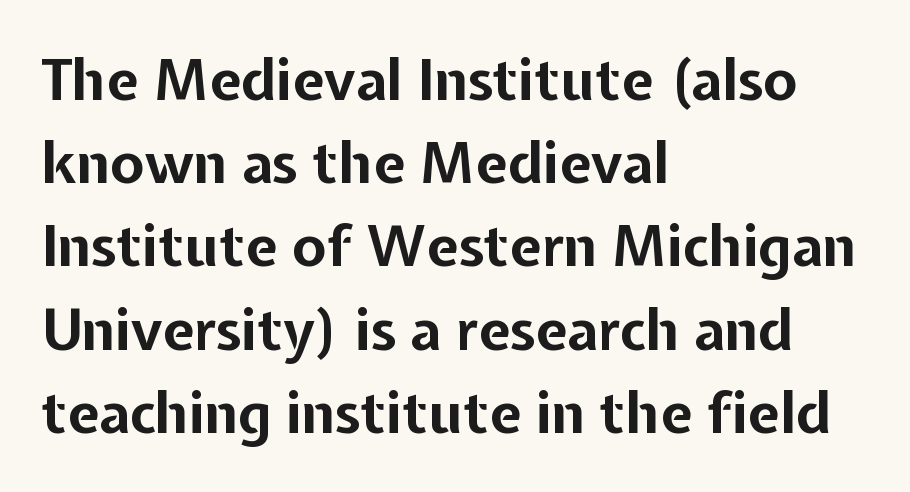
{"serif": "no", "italic": "no", "bold": "yes", "weight": "bold", "width": "normal", "stroke_contrast": "low", "x_height": "medium", "monospaced": "no", "underline": "no", "align": "left", "line_spacing": "normal", "line_spacing_ratio": 1.46, "letter_spacing": "normal", "letter_spacing_em": 0.0, "glyph_px": 57}
